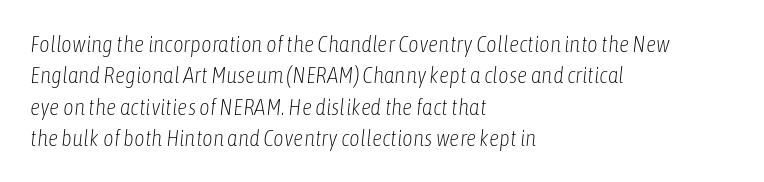
The image shows 23 px text type, italic (leaning right); set left-aligned, normal line spacing (1.36x), normal letter spacing, not underlined.
